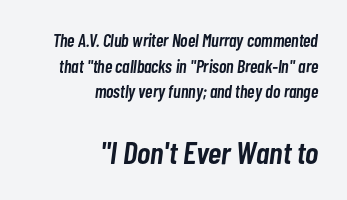
Letters rest on an invisible, unmarked baseline. A typesetter would call this proportional, since set widths differ per character. This sample is right-justified, so line beginnings fall wherever the words allow. Caption: upper text group reduced, lower text group enlarged. The specimen reads as italic at a glance. What weight is shown? A semibold, between regular and bold.
